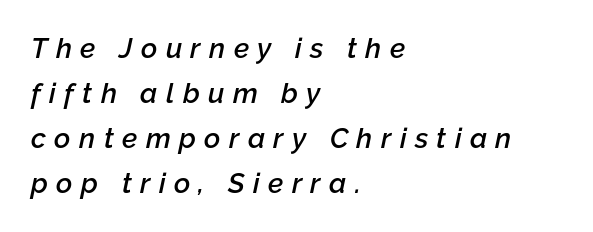
In terms of leading, this rendering sits right in the middle. Posture: slanted. These words are printed semibold, heavier than regular yet not bold. Here the designer chose a conventional face with non-uniform glyph widths. The gap between lines stays unmarked. Line starts are locked; line ends wander.
